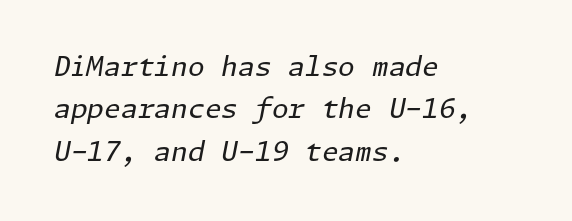
It's the slanting kind of type. Honestly, there is no underline to notice here at all. Regular leading. This rendering leaves character spacing at its baseline value. Teacher's note: observe the even left margin — that is flush-left alignment.
